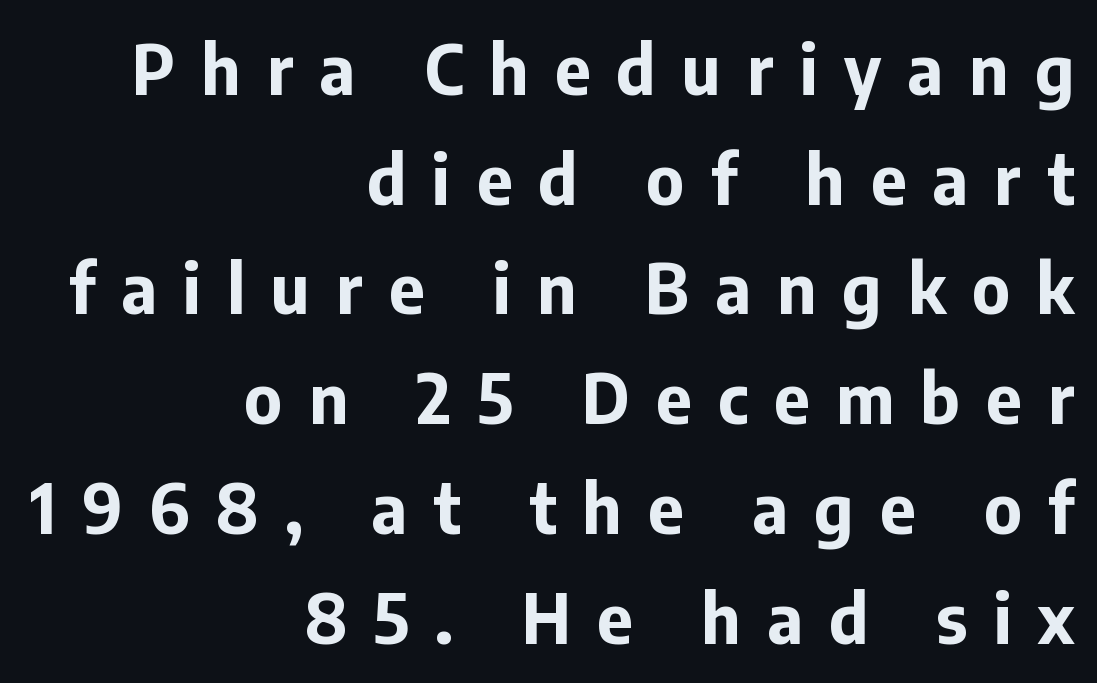
A typesetter would call this leading conventional body-copy spacing. Spacing verdict: proportional, widths tailored to each character. Spacing between characters has been opened up far beyond the box default. Designer's note — italics off, roman on. Check under the words: just untouched page.
